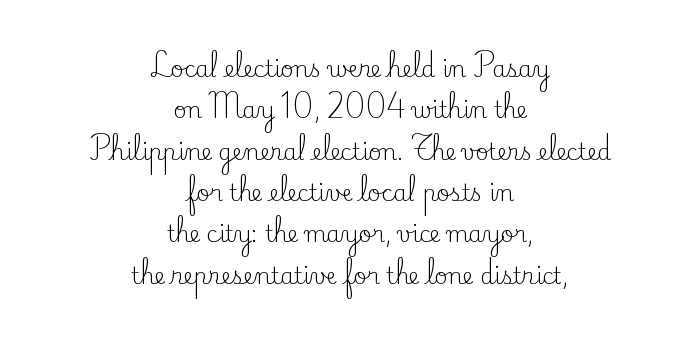
Horizontally, the lines are justified to the midpoint only. Ink coverage per letter is moderate at most. A typesetter would mark this as roman, not italic. Honestly, the letter spacing is just normal — you wouldn't notice it. The passage shown is not underscored anywhere.
